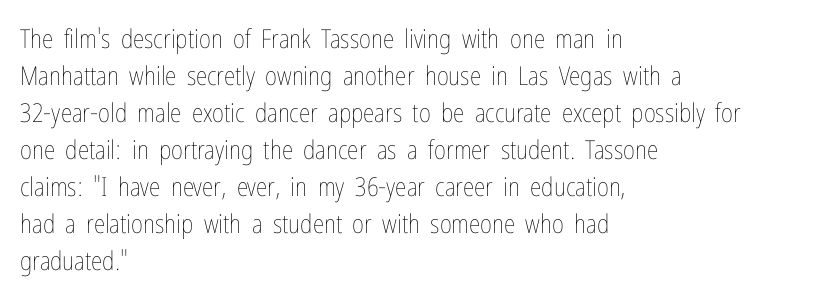
Q: Is the text bold? A: No.
Q: Is the text italic (slanted)? A: No, it is upright.
Q: Is the text underlined? A: No.
Q: How is the paragraph aligned? A: Left-aligned.
Q: Is the spacing between letters normal or unusually wide? A: Normal.
Q: Is the spacing between lines tight, normal or loose? A: Normal.
